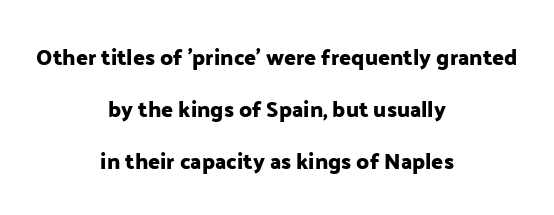
Q: Is the text italic (slanted)? A: No, it is upright.
Q: Is the text underlined? A: No.
Q: How is the paragraph aligned? A: Centered.
Q: Is the spacing between letters normal or unusually wide? A: Normal.
Q: Is the spacing between lines tight, normal or loose? A: Loose.
